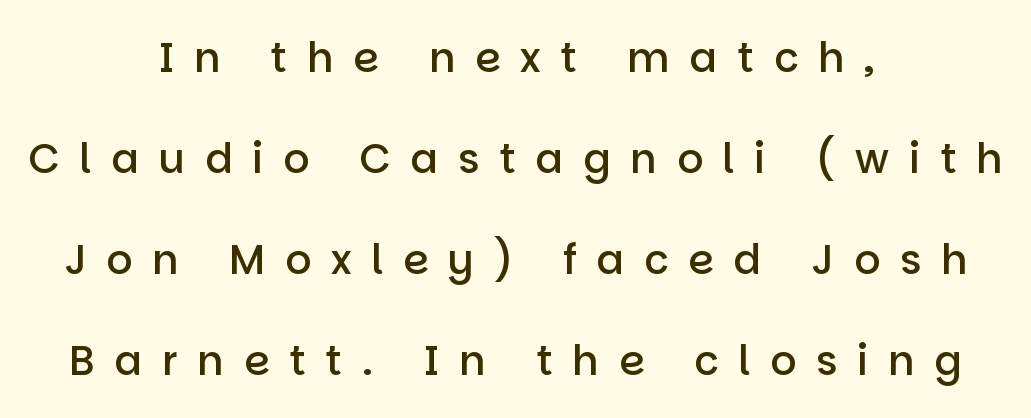
The image shows 41 px semibold sans-serif type, upright; set centered, loose line spacing (2.46x), unusually wide letter spacing (+0.48 em), not underlined; low stroke contrast and a large x-height.
